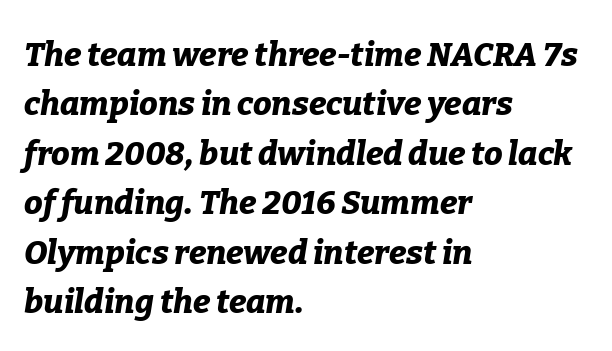
Q: Is the text bold? A: Yes.
Q: Is the text italic (slanted)? A: Yes, it leans right by about 9 degrees.
Q: Is the text underlined? A: No.
Q: How is the paragraph aligned? A: Left-aligned.
Q: Is the spacing between letters normal or unusually wide? A: Normal.
Q: Is the spacing between lines tight, normal or loose? A: Normal.
Q: Width (condensed, normal, or wide)? A: Normal.
Q: Stroke contrast? A: Low.
Q: x-height? A: Medium.
Q: Monospaced? A: No.
